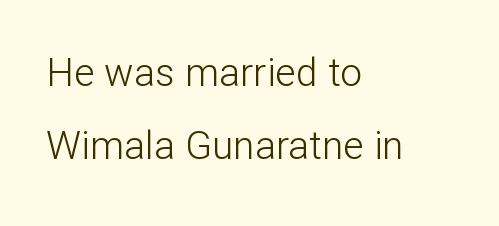
The image shows 39 px light sans-serif type, upright; set left-aligned, line spacing 1.87x, normal letter spacing, not underlined; low stroke contrast and a medium x-height.
